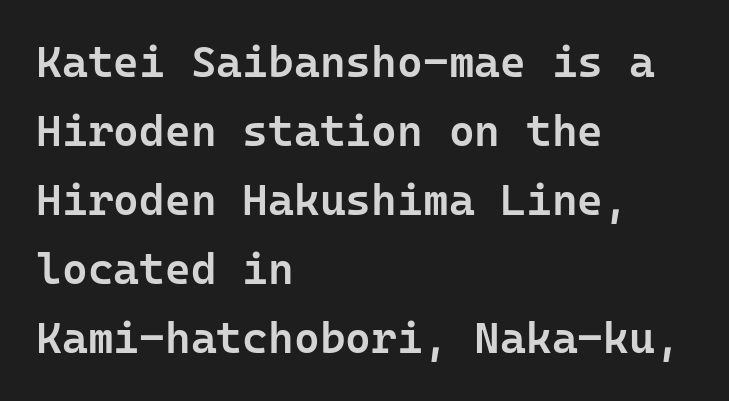
The image shows 44 px semibold sans-serif type, upright, monospaced; set left-aligned, normal line spacing (1.57x), normal letter spacing, not underlined; low stroke contrast and a medium x-height.
